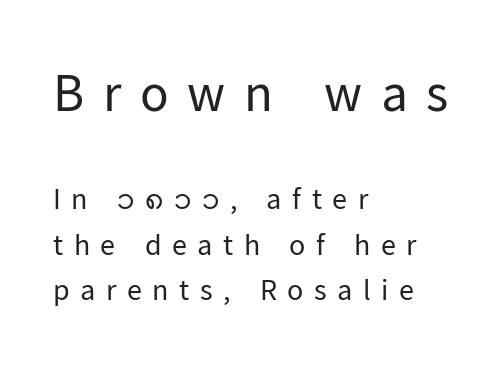
Q: Is the text bold? A: No.
Q: Is the text italic (slanted)? A: No, it is upright.
Q: Is the typeface a serif or a sans-serif typeface? A: Sans-serif.
Q: Is the text underlined? A: No.
Q: How is the paragraph aligned? A: Left-aligned.
Q: Is the spacing between letters normal or unusually wide? A: Unusually wide.
Q: Is the spacing between lines tight, normal or loose? A: Normal.
Q: Which block of text is set in a larger size, the first (top) or the second (bottom)? A: The first (top) one.
Q: Width (condensed, normal, or wide)? A: Normal.
Q: Stroke contrast? A: Low.
Q: x-height? A: Medium.
Q: Monospaced? A: No.
